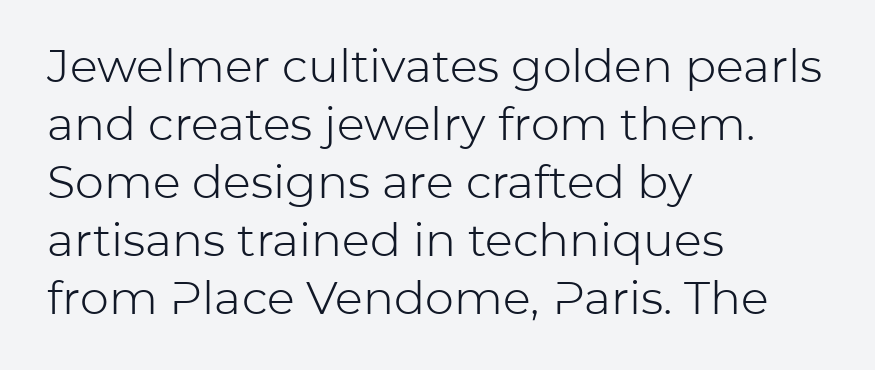
Q: Is the text bold? A: No.
Q: Is the text italic (slanted)? A: No, it is upright.
Q: Is the typeface a serif or a sans-serif typeface? A: Sans-serif.
Q: Is the text underlined? A: No.
Q: How is the paragraph aligned? A: Left-aligned.
Q: Is the spacing between letters normal or unusually wide? A: Normal.
Q: Is the spacing between lines tight, normal or loose? A: Normal.
Q: Width (condensed, normal, or wide)? A: Normal.
Q: Stroke contrast? A: Low.
Q: x-height? A: Medium.
Q: Monospaced? A: No.
